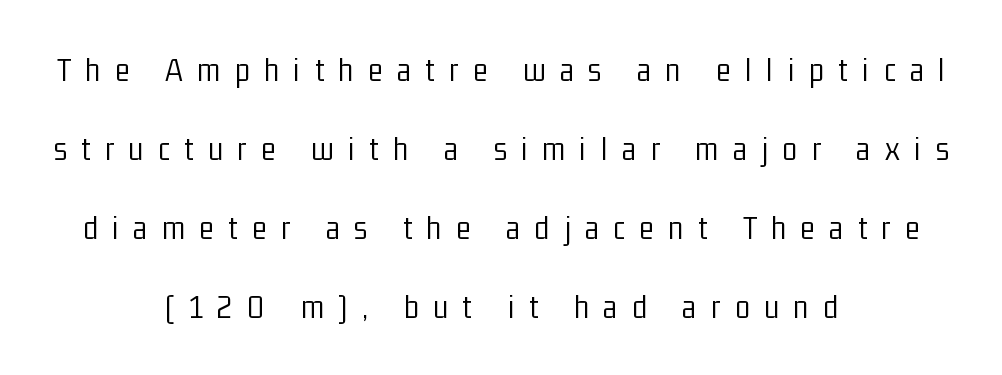
{"serif": "no", "italic": "no", "bold": "no", "weight": "light", "width": "condensed", "stroke_contrast": "low", "x_height": "medium", "monospaced": "no", "underline": "no", "align": "center", "line_spacing": "loose", "line_spacing_ratio": 2.32, "letter_spacing": "wide", "letter_spacing_em": 0.43, "glyph_px": 34}
